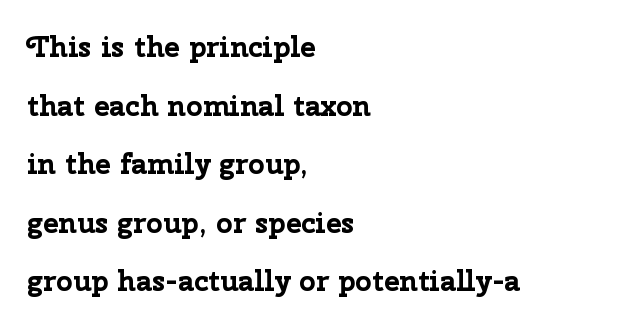
If you measured baseline to baseline, you'd find a long distance. The lines are quadded left. Students, this is bold: see how much ink each stroke carries. Nobody drew a line under any word here. Characters remain perfectly vertical along every line.
